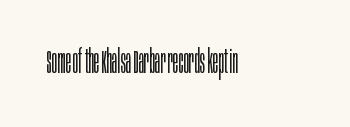
Q: Is the text bold? A: No.
Q: Is the text italic (slanted)? A: No, it is upright.
Q: Is the typeface a serif or a sans-serif typeface? A: Sans-serif.
Q: Is the text underlined? A: No.
Q: How is the paragraph aligned? A: Left-aligned.
Q: Is the spacing between letters normal or unusually wide? A: Normal.
Q: Width (condensed, normal, or wide)? A: Condensed.
Q: Stroke contrast? A: Low.
Q: x-height? A: Large.
Q: Monospaced? A: No.
